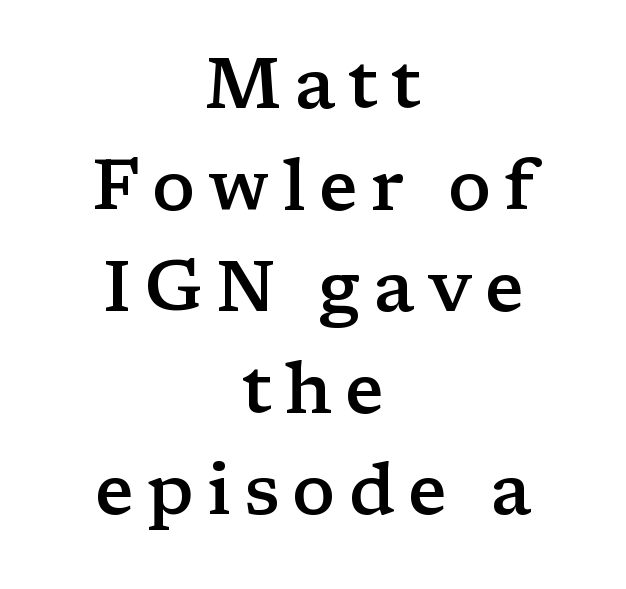
The font is running at a semibold setting, under full bold. Varying glyph widths throughout — classic text-font behaviour. Every row of glyphs is offset so its center matches the block's center. A clean baseline with only descenders dipping below it. Designer's note — italics off, roman on.
